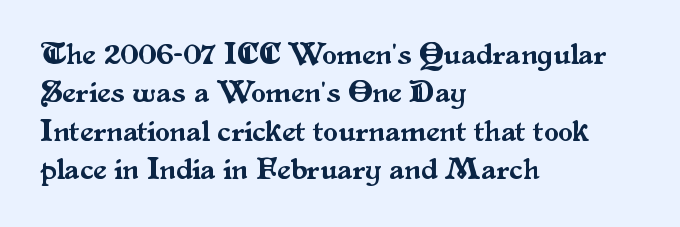
Q: Is the text italic (slanted)? A: No, it is upright.
Q: Is the typeface a serif or a sans-serif typeface? A: Serif.
Q: Is the text underlined? A: No.
Q: How is the paragraph aligned? A: Left-aligned.
Q: Is the spacing between letters normal or unusually wide? A: Normal.
Q: Is the spacing between lines tight, normal or loose? A: Normal.
Q: Width (condensed, normal, or wide)? A: Normal.
Q: Stroke contrast? A: Medium.
Q: x-height? A: Small.
Q: Monospaced? A: No.
